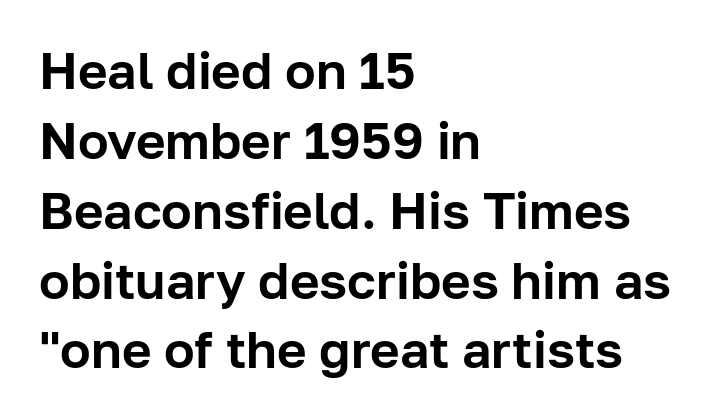
A normal amount of white space separates one row of letters from the next. The paragraph has a hard left edge and a soft right edge. Caption: standard tracking, unaltered. Style check: upright. The rendering uses natural spacing where letterforms have individual widths.
